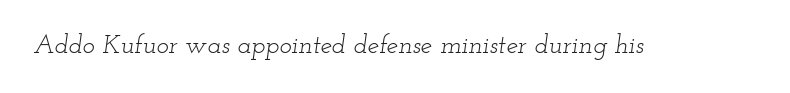
The image shows 26 px text type, italic (leaning right); set normal letter spacing, not underlined.
